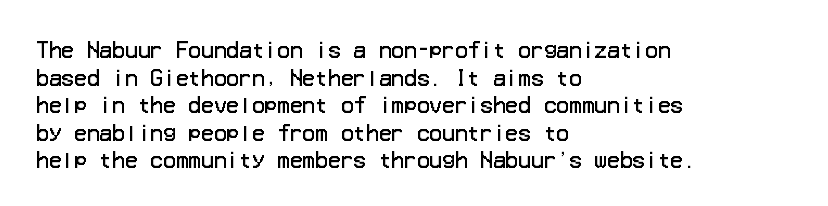
Q: Is the text bold? A: No.
Q: Is the text italic (slanted)? A: No, it is upright.
Q: Is the text underlined? A: No.
Q: How is the paragraph aligned? A: Left-aligned.
Q: Is the spacing between letters normal or unusually wide? A: Normal.
Q: Is the spacing between lines tight, normal or loose? A: Normal.
